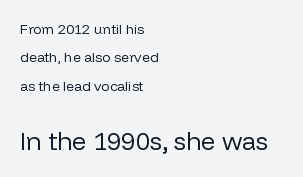
This sample uses an upright cut, with every glyph sitting square on the baseline. Notice the wide empty band between every row — that's loose leading. Which of the two is more prominent by size? The second, at the bottom. All the whitespace from short lines collects on the right. The face used here is rendered with its standard letterfit. Compared with a typical body face, this is equally light or lighter still.
